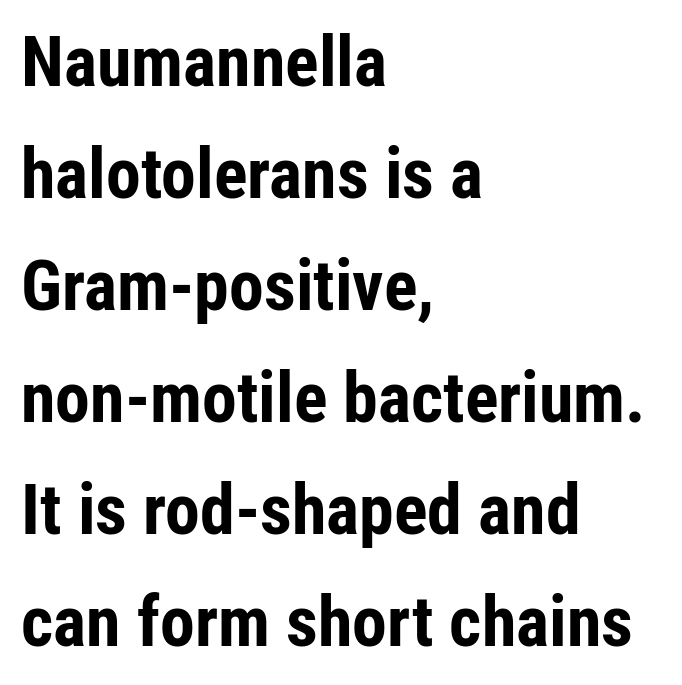
The image shows 70 px bold, condensed sans-serif type, upright; set left-aligned, normal line spacing (1.6x), normal letter spacing, not underlined; low stroke contrast and a medium x-height.
